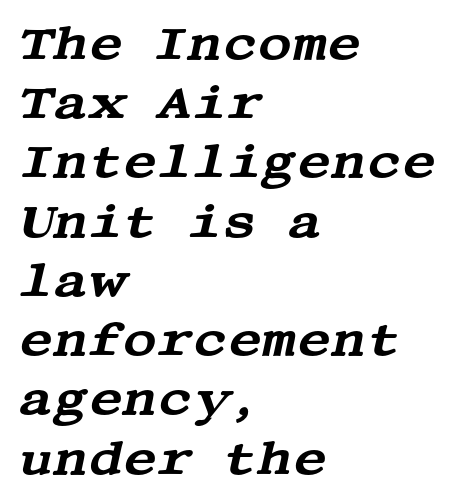
The lines sit at an ordinary, default distance from one another. This sample uses plain, unmodified letter spacing. A clean baseline with only descenders dipping below it. The face used here has a pronounced slope to its letters. Typographically, this falls in the serif category.
